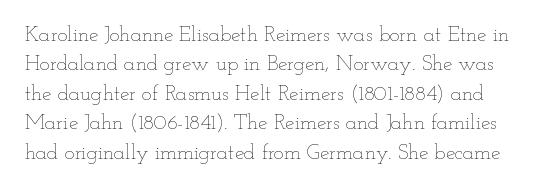
Designer's note — italics off, roman on. Lines of text with bare space underneath. The lines sit at an ordinary, default distance from one another. The tracking reads as untouched default to a designer's eye.
